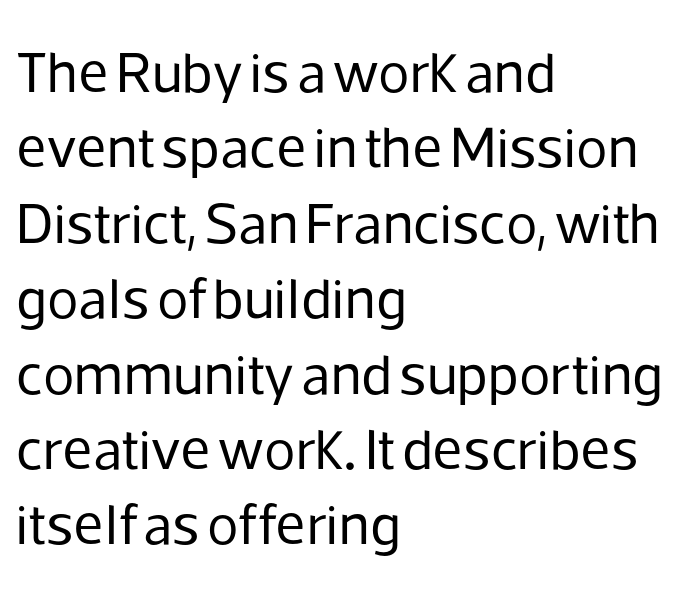
The image shows 58 px regular-weight sans-serif type, upright; set left-aligned, normal line spacing (1.3x), normal letter spacing, not underlined; low stroke contrast and a medium x-height.
